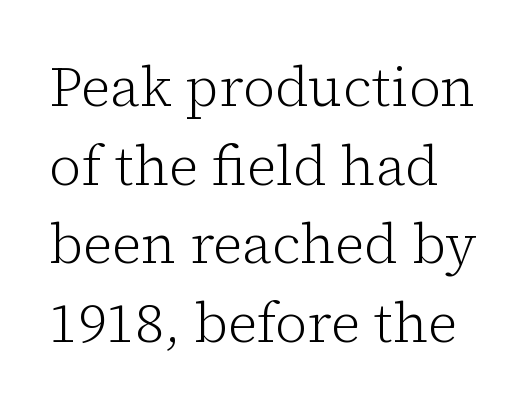
Q: Is the text bold? A: No.
Q: Is the text italic (slanted)? A: No, it is upright.
Q: Is the typeface a serif or a sans-serif typeface? A: Serif.
Q: Is the text underlined? A: No.
Q: Is the spacing between letters normal or unusually wide? A: Normal.
Q: Is the spacing between lines tight, normal or loose? A: Normal.
Q: Width (condensed, normal, or wide)? A: Normal.
Q: Stroke contrast? A: Low.
Q: x-height? A: Medium.
Q: Monospaced? A: No.
